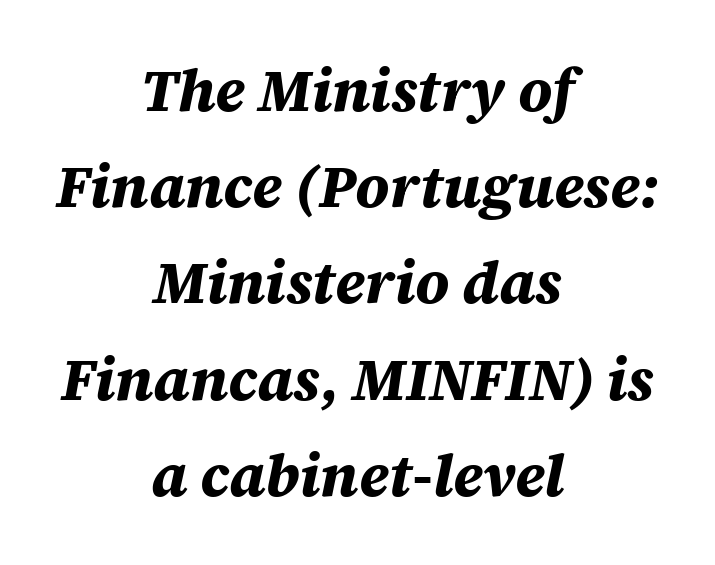
Q: Is the text bold? A: Yes.
Q: Is the text italic (slanted)? A: Yes, it leans right by about 12 degrees.
Q: Is the text underlined? A: No.
Q: How is the paragraph aligned? A: Centered.
Q: Is the spacing between letters normal or unusually wide? A: Normal.
Q: Is the spacing between lines tight, normal or loose? A: Normal.
Q: Width (condensed, normal, or wide)? A: Normal.
Q: Stroke contrast? A: Medium.
Q: x-height? A: Large.
Q: Monospaced? A: No.
